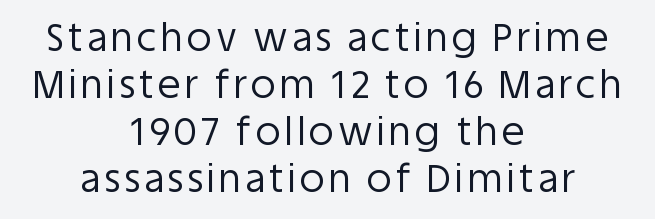
This sample is center-justified, so both line endings float freely. Grotesque or geometric, the face here clearly has no serifs. If you drew a line through each stem, it would be perfectly vertical. Think standard paragraph weight, or any step lighter than that. No word sits above an underline. The passage shown is typed in a proportional face where columns would drift.
